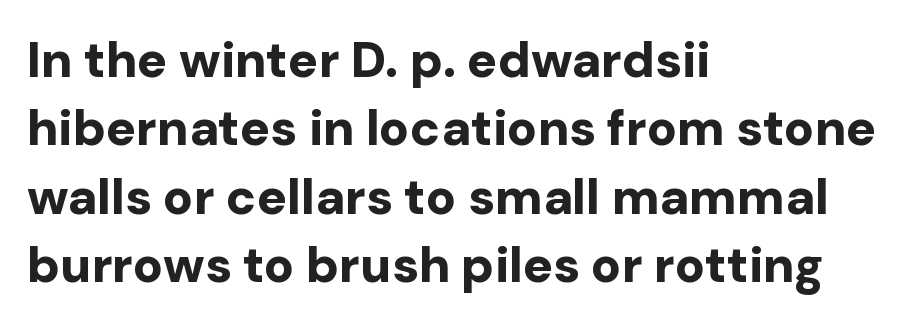
{"serif": "no", "italic": "no", "bold": "yes", "weight": "bold", "width": "normal", "stroke_contrast": "low", "x_height": "medium", "monospaced": "no", "underline": "no", "align": "left", "line_spacing": "normal", "line_spacing_ratio": 1.37, "letter_spacing": "normal", "letter_spacing_em": 0.0, "glyph_px": 50}
